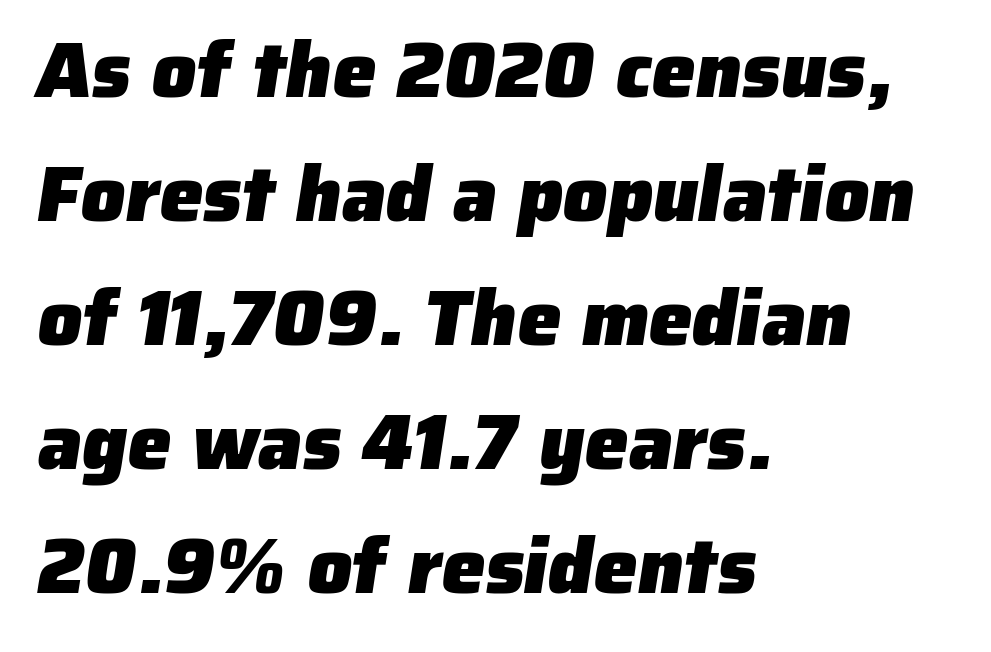
Line spacing here is normal. Does the weight exceed regular? Yes, all the way to bold. Spacing between characters is what you'd get straight out of the box. The letters advance in unequal steps, a hallmark of proportional type.
